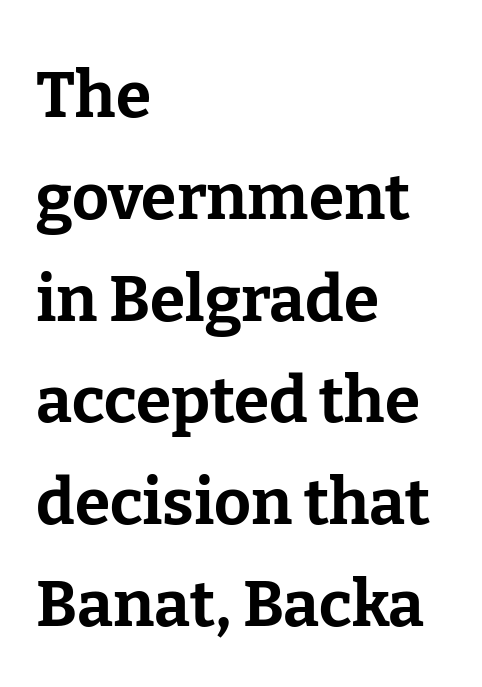
Serifs: yes, visible at the terminals of the letterforms. Horizontal bands of white between lines are of average thickness. Is the type bold? Yes — the strokes are clearly thick and heavy. Varying glyph widths throughout — classic text-font behaviour. Reading down the block, your eye returns to a fixed left position each line. Students, note that the glyphs here touch the page at normal intervals.
